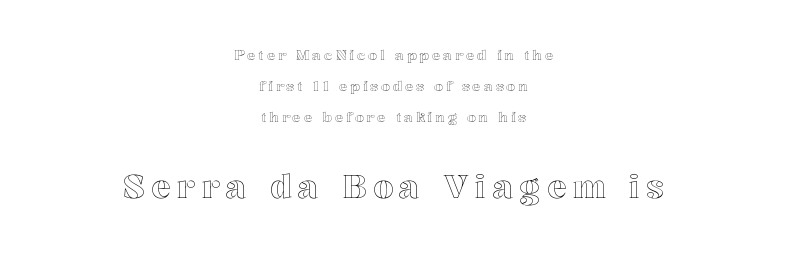
The image shows 32 px text type, upright; set centered, loose line spacing (2.22x), unusually wide letter spacing (+0.21 em), not underlined; the second (bottom) block is 2.29x larger; a medium x-height.
